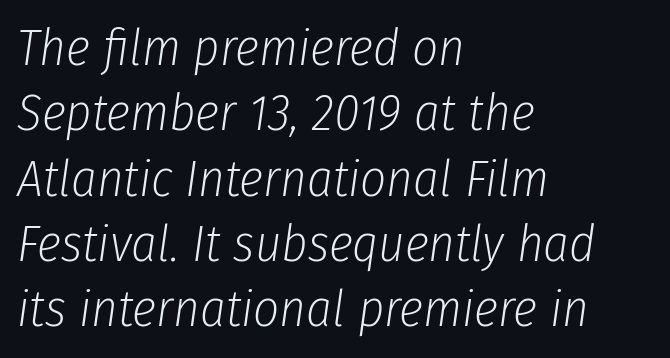
Rule under the text: the space is simply empty. Here the designer chose a conventional face with non-uniform glyph widths. The lines sit at an ordinary, default distance from one another. Counters stay open thanks to moderate or lighter strokes.
